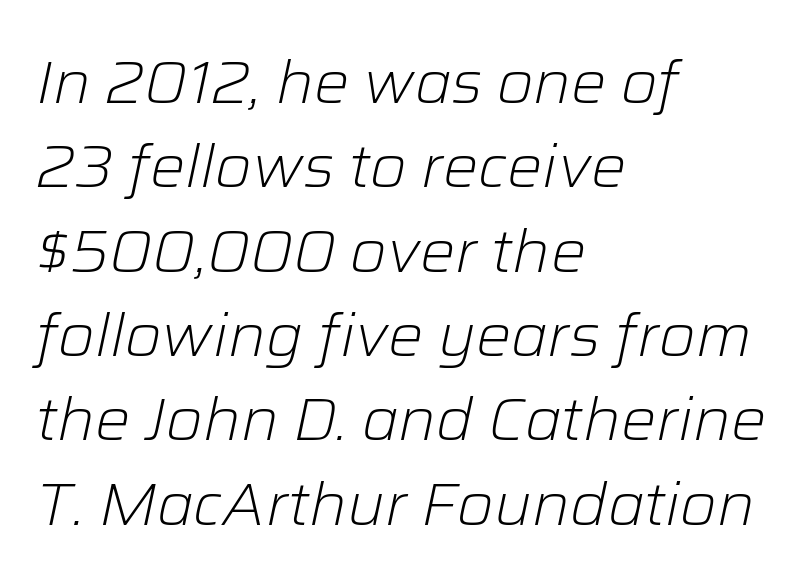
Q: Is the text bold? A: No.
Q: Is the text italic (slanted)? A: Yes, it leans right by about 12 degrees.
Q: Is the text underlined? A: No.
Q: How is the paragraph aligned? A: Left-aligned.
Q: Is the spacing between letters normal or unusually wide? A: Normal.
Q: Is the spacing between lines tight, normal or loose? A: Normal.
Q: Width (condensed, normal, or wide)? A: Normal.
Q: Stroke contrast? A: Low.
Q: x-height? A: Medium.
Q: Monospaced? A: No.
